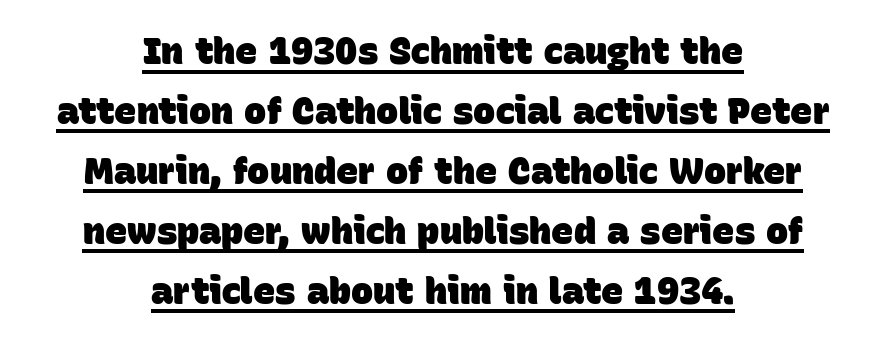
The image shows 37 px heavy sans-serif type; set centered, normal line spacing (1.62x), normal letter spacing, underlined; low stroke contrast and a large x-height.
